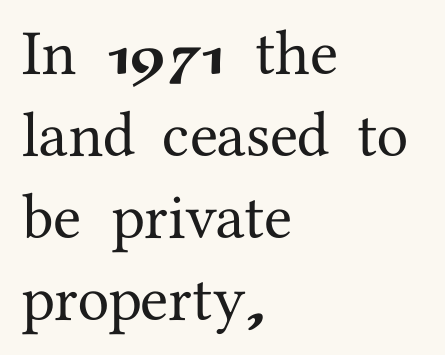
The image shows 64 px serif type, upright; set left-aligned, normal line spacing (1.28x), normal letter spacing, not underlined; medium stroke contrast and a medium x-height.
